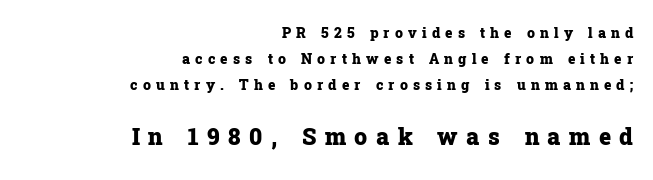
The image shows 23 px bold type, upright; set right-aligned, line spacing 1.85x, unusually wide letter spacing (+0.37 em), not underlined; the second (bottom) block is 1.64x larger.
